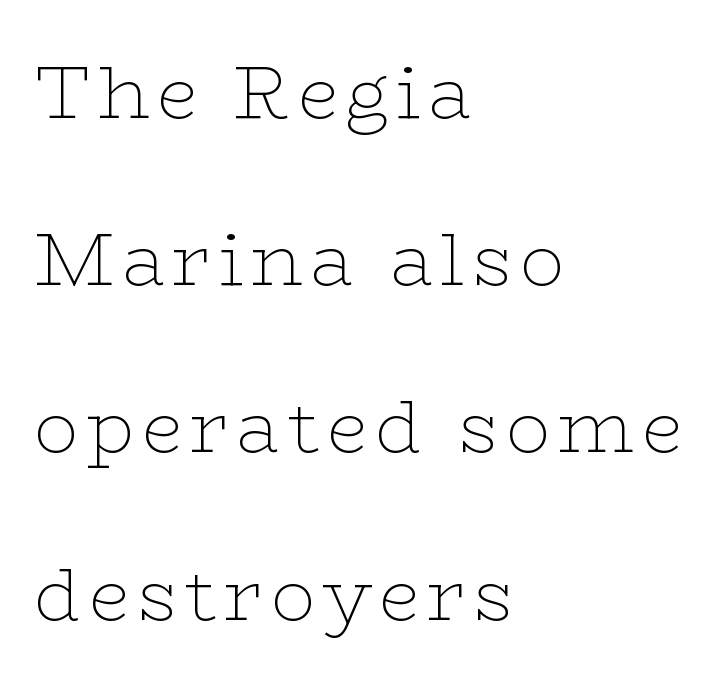
{"serif": "yes", "italic": "no", "bold": "no", "weight": "thin", "width": "wide", "stroke_contrast": "low", "x_height": "medium", "monospaced": "no", "underline": "no", "align": "left", "line_spacing": "loose", "line_spacing_ratio": 2.26, "glyph_px": 74}
